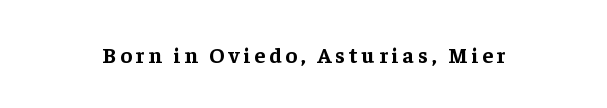
Weight check: bold — yes, fully. Rule under the text: the space is simply empty. Quick note: not italic, upright.
